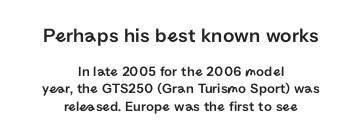
The image shows 20 px text type, upright; set centered, line spacing 1.22x, normal letter spacing, not underlined; the first (top) block is 1.43x larger.
